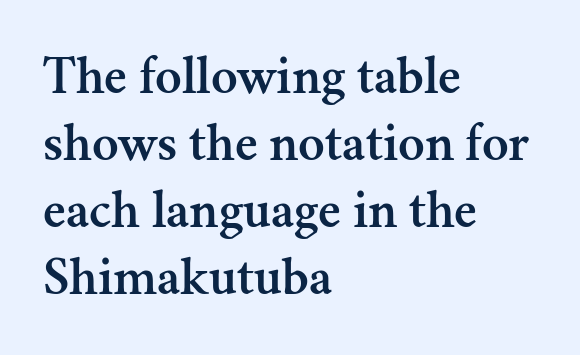
The image shows 55 px serif type, upright; set left-aligned, line spacing 1.22x, normal letter spacing, not underlined; medium stroke contrast and a small x-height.
